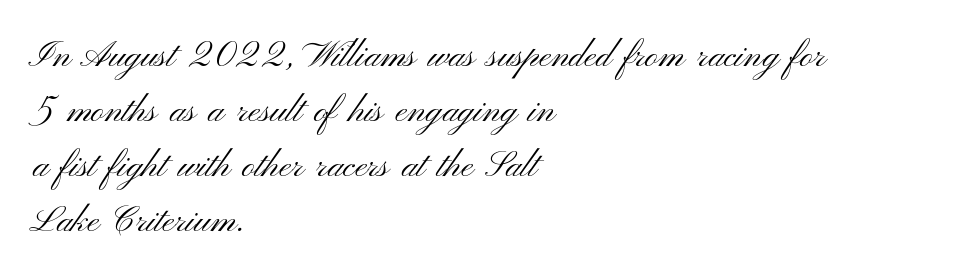
Casual observation: everything's shoved over to the left. There is no visible air inserted between adjacent glyphs. Interline gaps are of average width in this sample. Character widths vary here, with narrow letters taking less room than wide ones. The characters are drawn with everyday or finer stroke widths.
